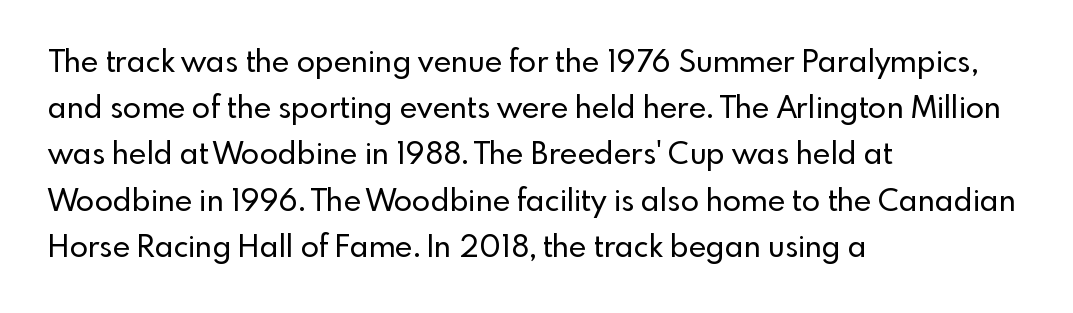
The rendering uses natural spacing where letterforms have individual widths. You can tell from the bare stems that sans-serif type was used. The rows are spaced the way most documents space them. Nobody touched the tracking dial on this one.
